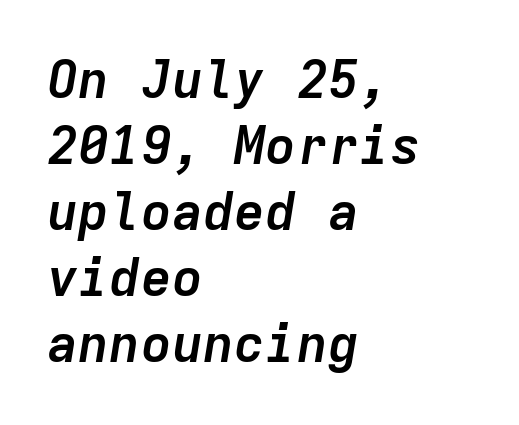
Q: Is the text bold? A: Yes.
Q: Is the text italic (slanted)? A: Yes, it leans right by about 9 degrees.
Q: Is the text underlined? A: No.
Q: How is the paragraph aligned? A: Left-aligned.
Q: Is the spacing between letters normal or unusually wide? A: Normal.
Q: Is the spacing between lines tight, normal or loose? A: Normal.
Q: Width (condensed, normal, or wide)? A: Normal.
Q: Stroke contrast? A: Low.
Q: x-height? A: Medium.
Q: Monospaced? A: Yes.
